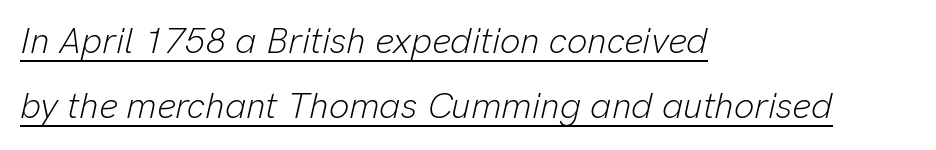
Q: Is the text bold? A: No.
Q: Is the text italic (slanted)? A: Yes, it leans right by about 13 degrees.
Q: Is the text underlined? A: Yes.
Q: How is the paragraph aligned? A: Left-aligned.
Q: Is the spacing between letters normal or unusually wide? A: Normal.
Q: Width (condensed, normal, or wide)? A: Normal.
Q: Stroke contrast? A: Low.
Q: x-height? A: Medium.
Q: Monospaced? A: No.
